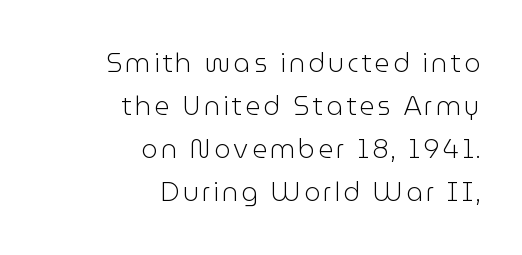
{"italic": "no", "bold": "no", "underline": "no", "align": "right", "line_spacing": "normal", "line_spacing_ratio": 1.65, "glyph_px": 26}
